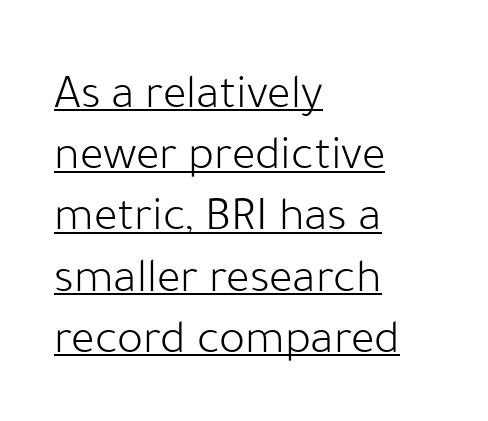
Q: Is the text bold? A: No.
Q: Is the text italic (slanted)? A: No, it is upright.
Q: Is the typeface a serif or a sans-serif typeface? A: Sans-serif.
Q: Is the text underlined? A: Yes.
Q: How is the paragraph aligned? A: Left-aligned.
Q: Is the spacing between letters normal or unusually wide? A: Normal.
Q: Is the spacing between lines tight, normal or loose? A: Normal.
Q: Width (condensed, normal, or wide)? A: Normal.
Q: Stroke contrast? A: Low.
Q: x-height? A: Medium.
Q: Monospaced? A: No.
